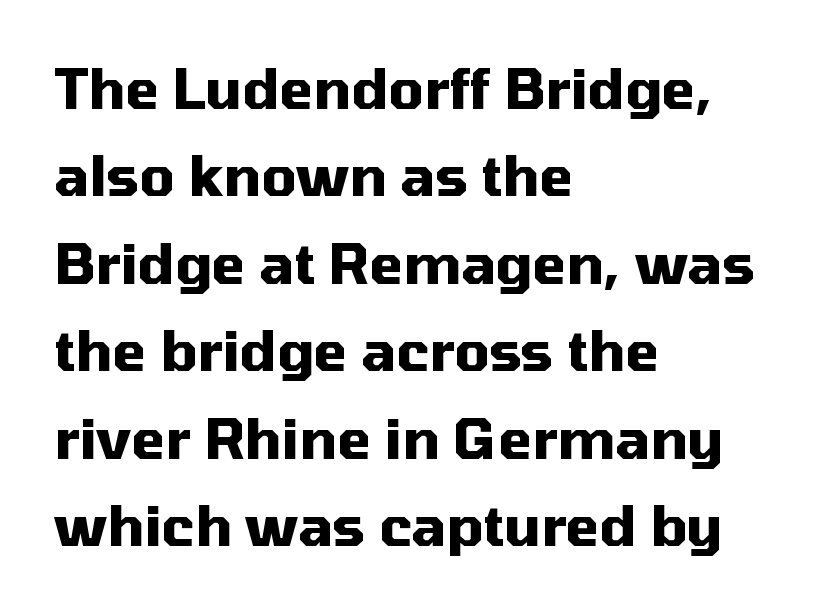
{"serif": "no", "italic": "no", "bold": "yes", "weight": "heavy", "width": "normal", "stroke_contrast": "medium", "x_height": "medium", "monospaced": "no", "underline": "no", "align": "left", "line_spacing": "normal", "line_spacing_ratio": 1.59, "letter_spacing": "normal", "letter_spacing_em": 0.0, "glyph_px": 55}
